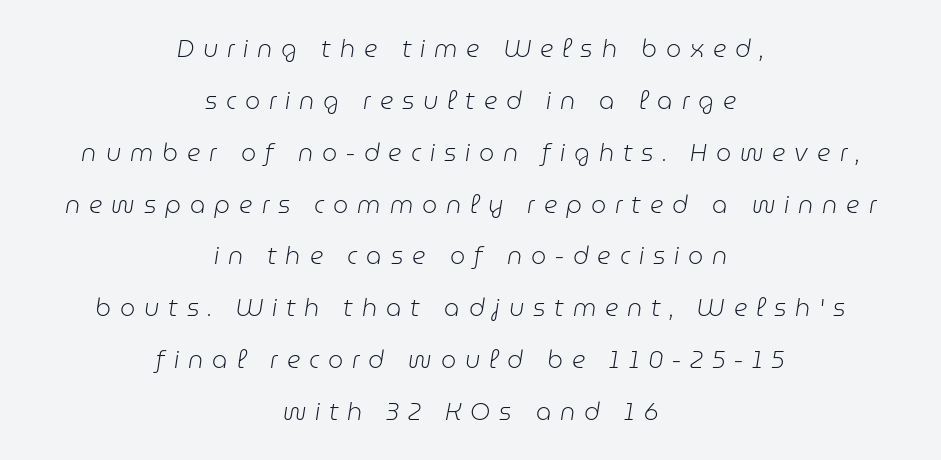
The image shows 24 px text type, italic (leaning right); set centered, loose line spacing (2.16x), unusually wide letter spacing (+0.37 em), not underlined.
